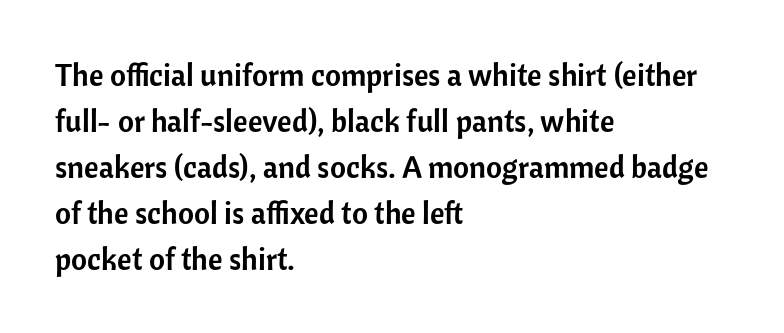
The image shows 31 px sans-serif type, upright; set left-aligned, normal line spacing (1.48x), normal letter spacing, not underlined; low stroke contrast and a medium x-height.
